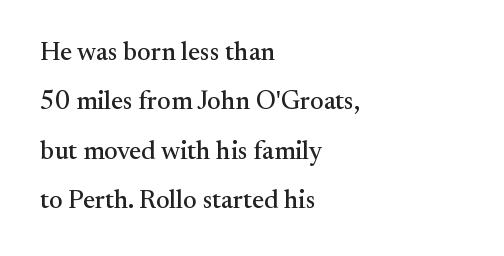
Q: Is the text italic (slanted)? A: No, it is upright.
Q: Is the text underlined? A: No.
Q: How is the paragraph aligned? A: Left-aligned.
Q: Is the spacing between letters normal or unusually wide? A: Normal.
Q: Is the spacing between lines tight, normal or loose? A: Loose.
